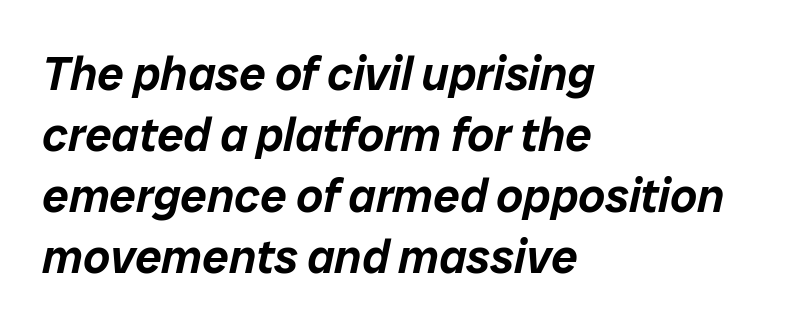
Q: Is the text italic (slanted)? A: Yes, it leans right by about 12 degrees.
Q: Is the text underlined? A: No.
Q: How is the paragraph aligned? A: Left-aligned.
Q: Is the spacing between letters normal or unusually wide? A: Normal.
Q: Is the spacing between lines tight, normal or loose? A: Normal.
Q: Width (condensed, normal, or wide)? A: Normal.
Q: Stroke contrast? A: Low.
Q: x-height? A: Medium.
Q: Monospaced? A: No.
